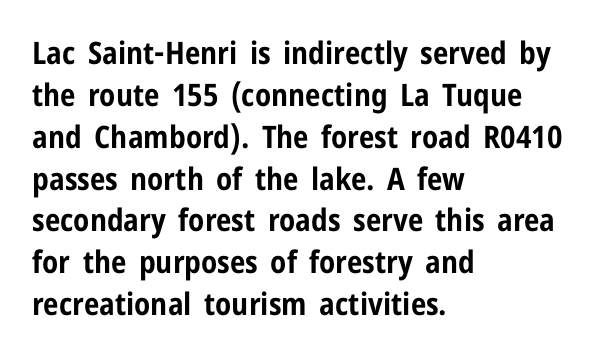
Q: Is the text bold? A: Yes.
Q: Is the text italic (slanted)? A: No, it is upright.
Q: Is the typeface a serif or a sans-serif typeface? A: Sans-serif.
Q: Is the text underlined? A: No.
Q: How is the paragraph aligned? A: Left-aligned.
Q: Is the spacing between letters normal or unusually wide? A: Normal.
Q: Is the spacing between lines tight, normal or loose? A: Normal.
Q: Width (condensed, normal, or wide)? A: Condensed.
Q: Stroke contrast? A: Low.
Q: x-height? A: Medium.
Q: Monospaced? A: No.
